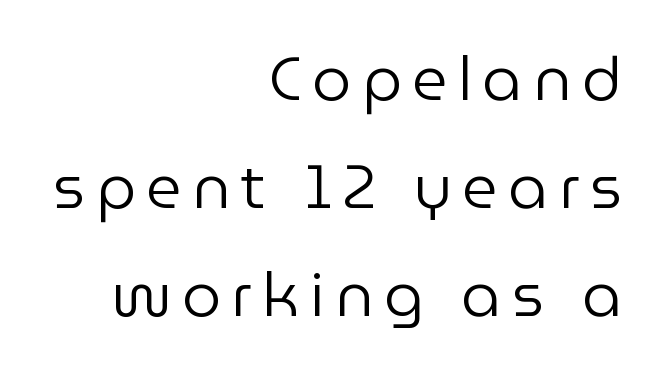
Does the lettering tilt? It doesn't — this is upright. Nope, no serifs anywhere on these letters. The typesetting does not lean heavy: it is not bold. The rendering uses natural spacing where letterforms have individual widths.
